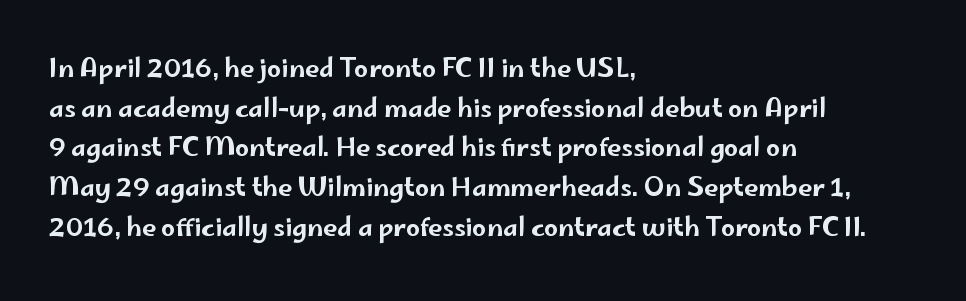
{"italic": "no", "underline": "no", "align": "left", "line_spacing": "normal", "line_spacing_ratio": 1.59, "letter_spacing": "normal", "letter_spacing_em": 0.0, "glyph_px": 25}
